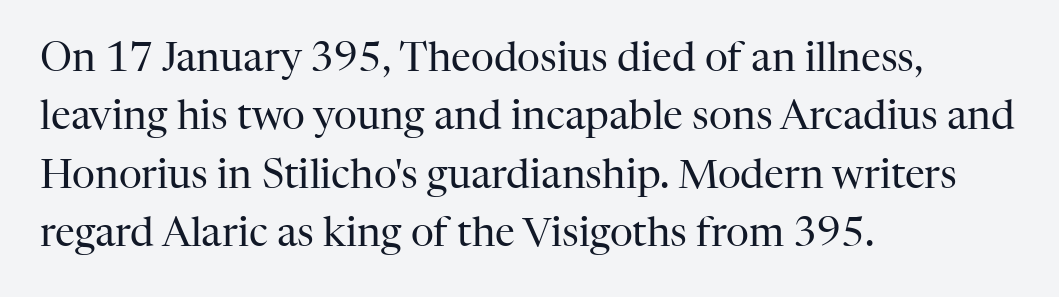
{"serif": "yes", "italic": "no", "bold": "no", "weight": "regular", "width": "normal", "stroke_contrast": "high", "x_height": "medium", "monospaced": "no", "underline": "no", "align": "left", "line_spacing": "normal", "line_spacing_ratio": 1.46, "letter_spacing": "normal", "letter_spacing_em": 0.0, "glyph_px": 40}
